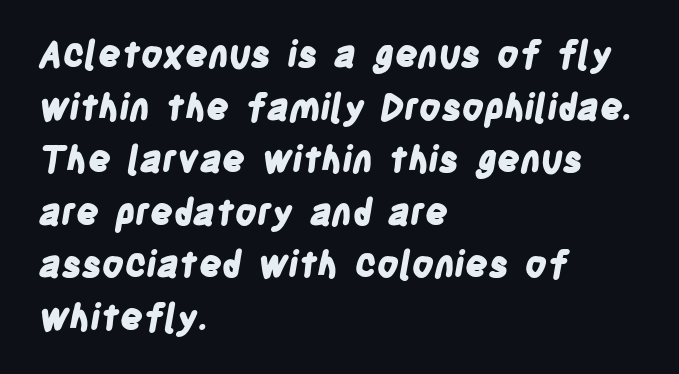
Descenders hang freely into open space. Caption: standard tracking, unaltered. Which margin do the lines hug? The left one — the right edge is uneven. Grotesque or geometric, the face here clearly has no serifs. Set as a true bold cut, around the 700 mark. A typesetter would call this proportional, since set widths differ per character.
